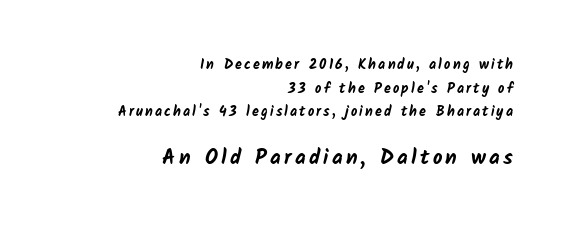
The string is rendered with underlining switched off. The later block is typeset at a bigger size than the earlier block. A flush-right, rag-left setting is used for this passage. Emphasis by weight is at full strength: bold. Each new line begins a customary step beneath the previous one.
